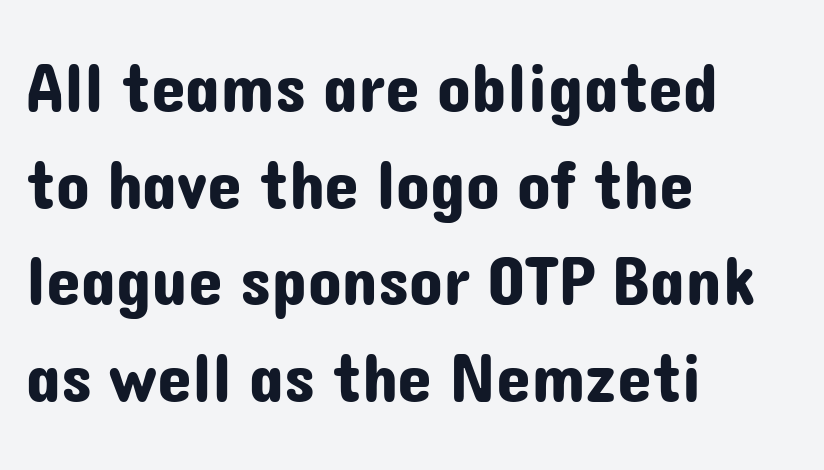
The image shows 70 px sans-serif type, upright; set left-aligned, normal line spacing (1.38x), normal letter spacing, not underlined; low stroke contrast and a medium x-height.
